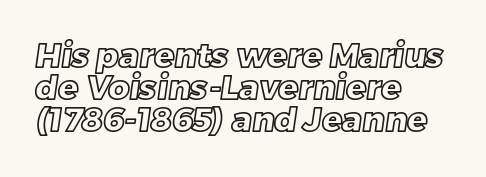
The vertical gap from one line to the next is small. The paragraph shown leans on its left margin. The words here are not underlined. Proportional: the letters do not fall into vertical columns. Standard letterfit; no display-style spreading of the glyphs.
